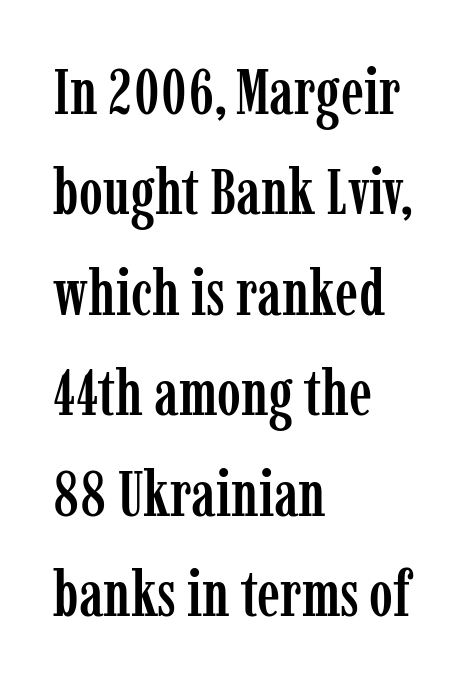
The image shows 64 px condensed serif type, upright; set left-aligned, normal line spacing (1.57x), normal letter spacing, not underlined; low stroke contrast and a medium x-height.
